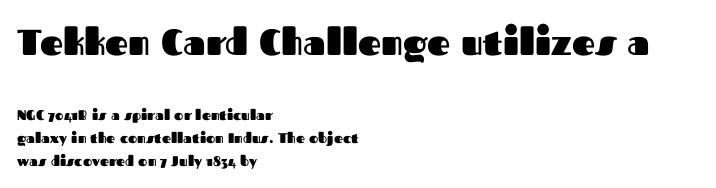
{"serif": "no", "italic": "no", "bold": "yes", "weight": "heavy", "width": "normal", "stroke_contrast": "medium", "x_height": "medium", "monospaced": "no", "underline": "no", "align": "left", "line_spacing": "normal", "line_spacing_ratio": 1.64, "letter_spacing": "normal", "letter_spacing_em": 0.0, "larger_block": "first", "size_ratio": 2.57, "glyph_px": 36}
